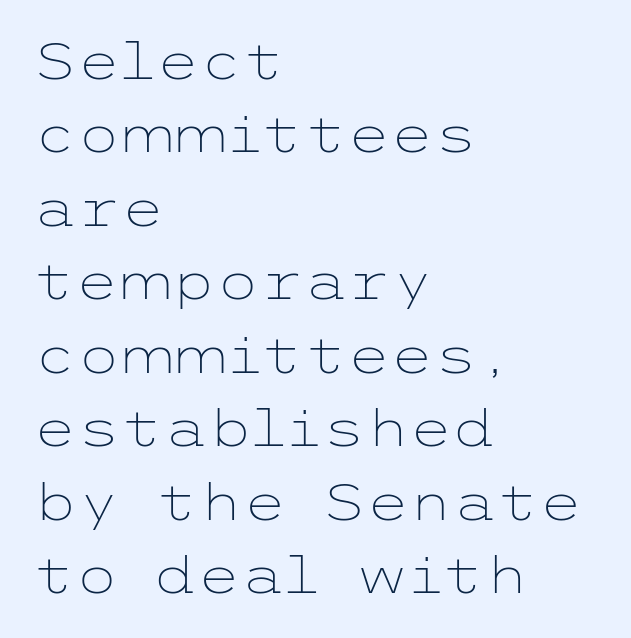
{"serif": "no", "italic": "no", "bold": "no", "weight": "light", "width": "wide", "stroke_contrast": "low", "x_height": "medium", "underline": "no", "align": "left", "line_spacing": "normal", "line_spacing_ratio": 1.47, "letter_spacing": "normal", "letter_spacing_em": 0.0, "glyph_px": 50}
